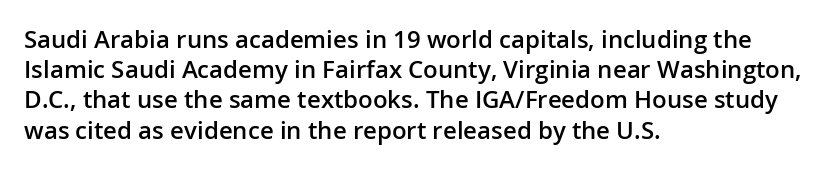
Q: Is the text bold? A: Semi-bold.
Q: Is the text italic (slanted)? A: No, it is upright.
Q: Is the text underlined? A: No.
Q: How is the paragraph aligned? A: Left-aligned.
Q: Is the spacing between letters normal or unusually wide? A: Normal.
Q: Is the spacing between lines tight, normal or loose? A: Normal.
